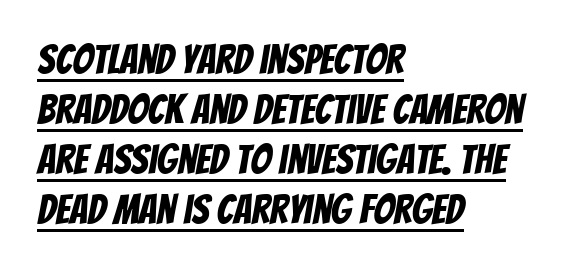
{"serif": "no", "width": "condensed", "stroke_contrast": "low", "x_height": "large", "monospaced": "no", "underline": "yes", "align": "left", "line_spacing_ratio": 1.22, "letter_spacing": "normal", "letter_spacing_em": 0.0, "glyph_px": 41}
